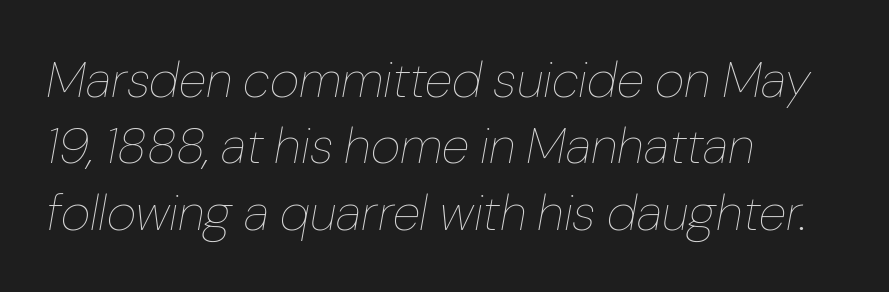
Casual observation: everything's shoved over to the left. A clean baseline with only descenders dipping below it. What's the leading like? Ordinary, nothing unusual. Italic? Definitely — the glyphs are oblique. Character widths vary here, with narrow letters taking less room than wide ones. Weight class: somewhere from thin through regular.
